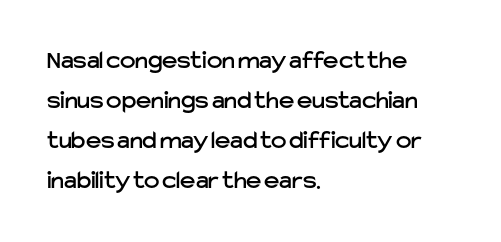
Descender tails drop into unmarked territory. Each word holds together tightly as a unit, with standard inter-letter gaps. Style check: upright. A student would call this left alignment; a typographer would say flush left, rag right. If you measured baseline to baseline, you'd find a middling distance.
